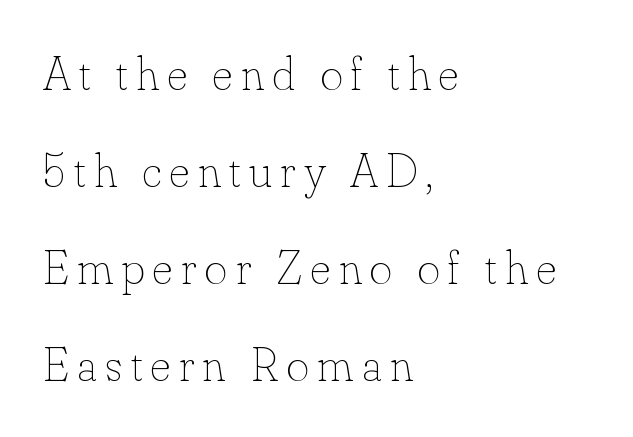
{"italic": "no", "bold": "no", "weight": "thin", "width": "normal", "stroke_contrast": "low", "x_height": "small", "monospaced": "no", "underline": "no", "align": "left", "line_spacing": "loose", "line_spacing_ratio": 2.02, "glyph_px": 48}
